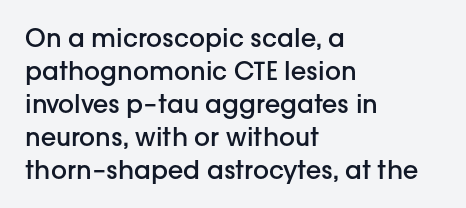
{"italic": "no", "bold": "semi", "underline": "no", "align": "left", "line_spacing": "normal", "line_spacing_ratio": 1.32, "letter_spacing": "normal", "letter_spacing_em": 0.0, "glyph_px": 25}
